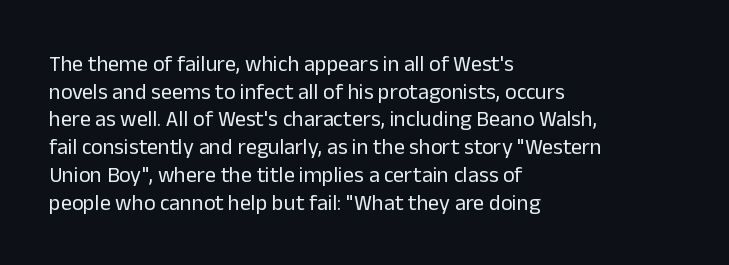
Q: Is the text bold? A: No.
Q: Is the text italic (slanted)? A: No, it is upright.
Q: Is the text underlined? A: No.
Q: How is the paragraph aligned? A: Left-aligned.
Q: Is the spacing between letters normal or unusually wide? A: Normal.
Q: Is the spacing between lines tight, normal or loose? A: Normal.
